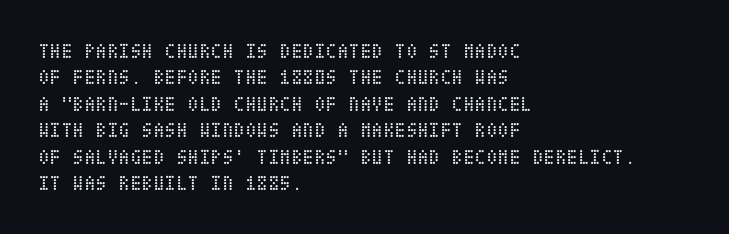
The rendering uses a moderate line-height, typical for paragraphs. Only glyphs here, with clear space below each row. The passage is arranged the way most books set body copy — flush left. Spacing between characters is what you'd get straight out of the box.
